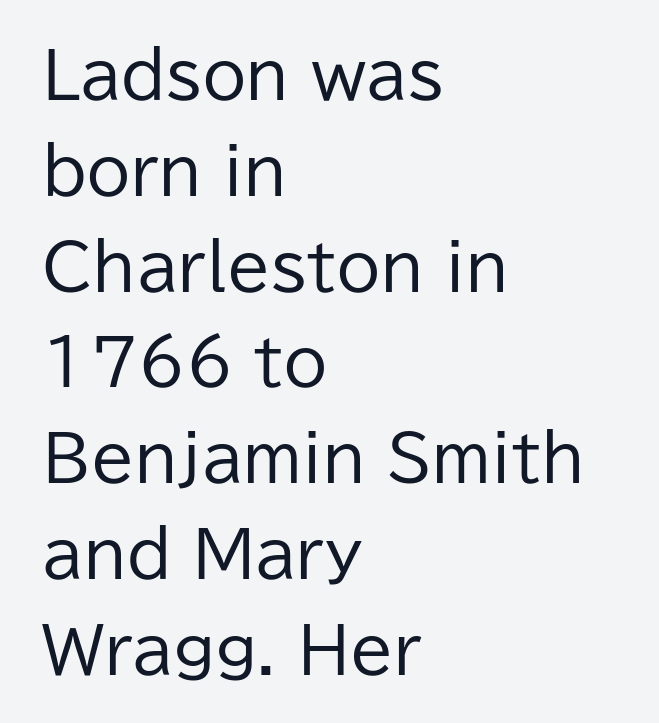
The image shows 63 px regular-weight sans-serif type, upright; set left-aligned, normal line spacing (1.52x), normal letter spacing, not underlined; low stroke contrast and a medium x-height.
